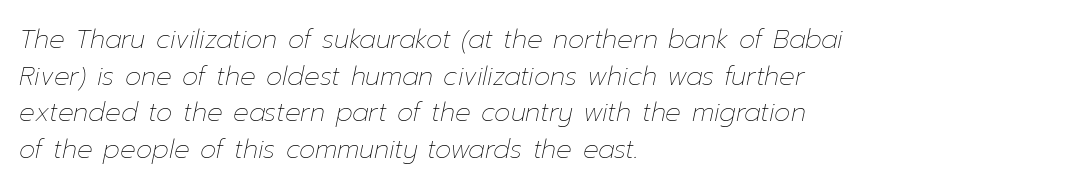
{"italic": "yes", "lean": "right", "slant_degrees": 12, "bold": "no", "underline": "no", "align": "left", "line_spacing": "normal", "line_spacing_ratio": 1.41, "letter_spacing": "normal", "letter_spacing_em": 0.0, "glyph_px": 26}
